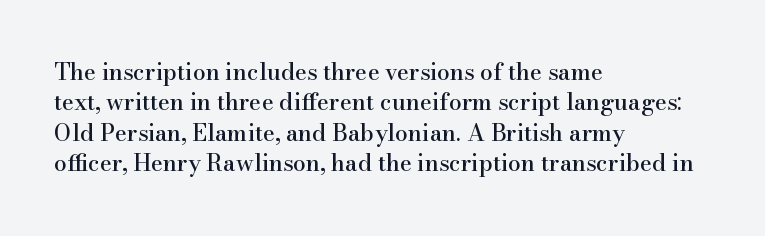
The image shows 23 px text type, upright; set left-aligned, normal line spacing (1.32x), normal letter spacing, not underlined.
